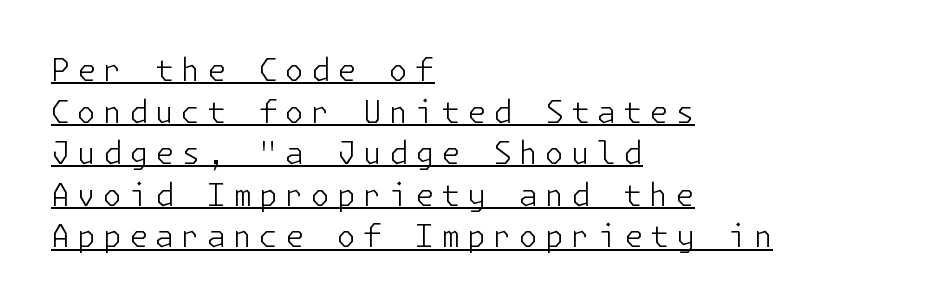
Q: Is the text bold? A: No.
Q: Is the text italic (slanted)? A: No, it is upright.
Q: Is the typeface a serif or a sans-serif typeface? A: Sans-serif.
Q: Is the text underlined? A: Yes.
Q: How is the paragraph aligned? A: Left-aligned.
Q: Is the spacing between letters normal or unusually wide? A: Unusually wide.
Q: Is the spacing between lines tight, normal or loose? A: Normal.
Q: Width (condensed, normal, or wide)? A: Normal.
Q: Stroke contrast? A: Low.
Q: x-height? A: Medium.
